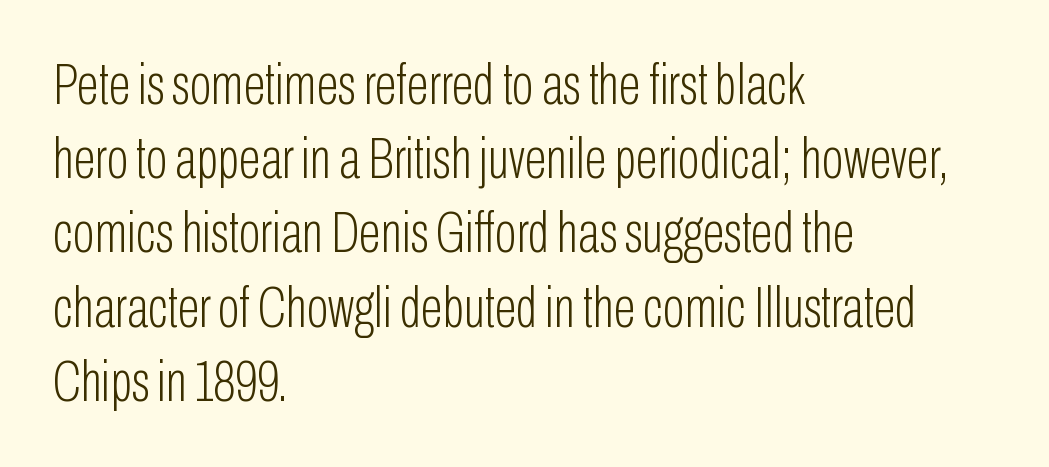
Check under the words: just untouched page. The passage shown is not bold in any degree. The lines in this sample share a left origin and differ only in where they stop. In terms of posture, this sample is upright.
